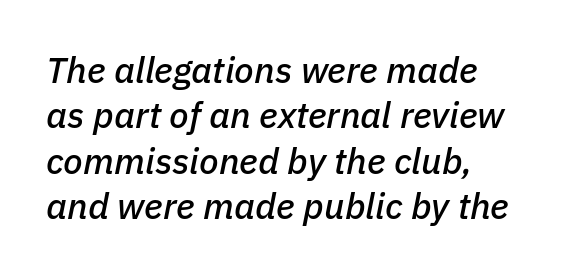
The image shows 36 px text type, italic (leaning right); set left-aligned, normal line spacing (1.26x), normal letter spacing, not underlined; low stroke contrast and a medium x-height.
